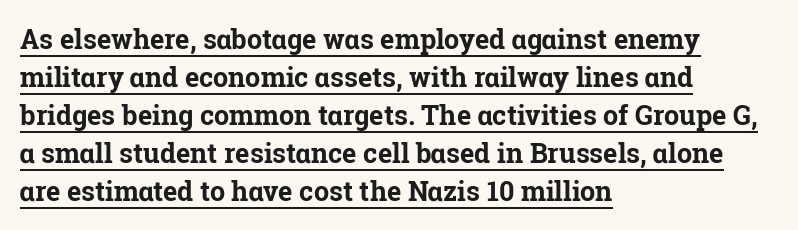
The image shows 27 px bold type, upright; set left-aligned, normal line spacing (1.41x), normal letter spacing, underlined.
